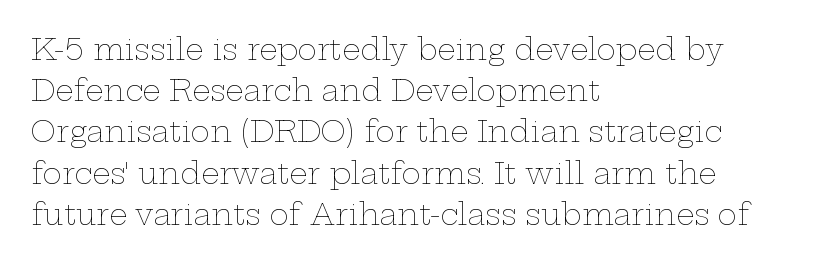
The image shows 29 px thin, wide type, upright; set left-aligned, normal line spacing (1.42x), normal letter spacing, not underlined; low stroke contrast and a medium x-height.
